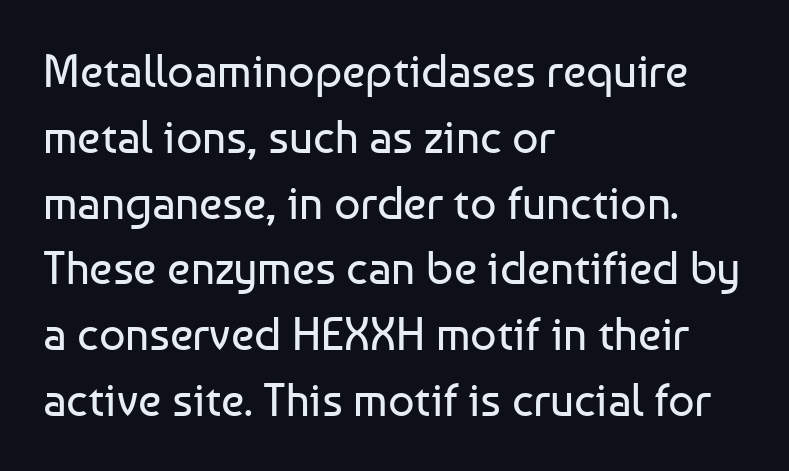
Glance below the letters and you will spot only blank space. Stroke mass is kept to a normal reading level or below. Proportional: the letters do not fall into vertical columns. The lines in this sample share a left origin and differ only in where they stop. Notice how the stems are strictly vertical — no italics here. This is sans-serif lettering, the kind often seen on screens and signage.
